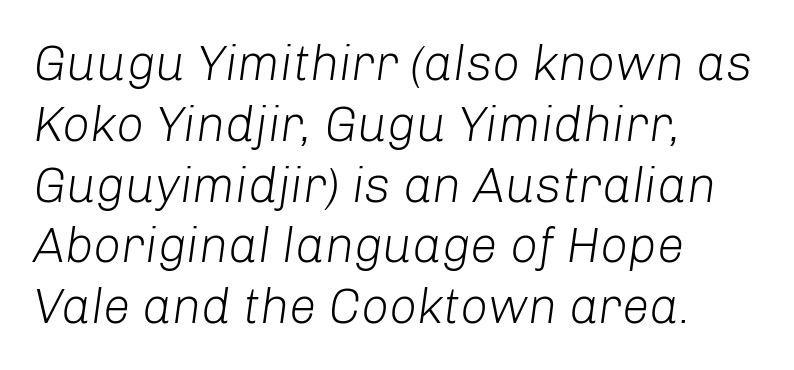
Q: Is the text bold? A: No.
Q: Is the text italic (slanted)? A: Yes, it leans right by about 8 degrees.
Q: Is the text underlined? A: No.
Q: How is the paragraph aligned? A: Left-aligned.
Q: Is the spacing between letters normal or unusually wide? A: Normal.
Q: Width (condensed, normal, or wide)? A: Normal.
Q: Stroke contrast? A: Low.
Q: x-height? A: Medium.
Q: Monospaced? A: No.
